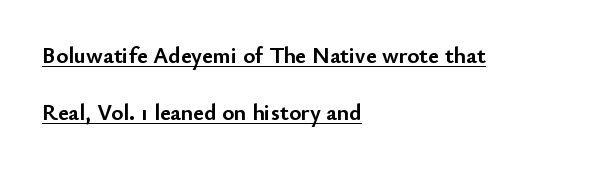
Q: Is the text bold? A: Yes.
Q: Is the text italic (slanted)? A: No, it is upright.
Q: Is the text underlined? A: Yes.
Q: How is the paragraph aligned? A: Left-aligned.
Q: Is the spacing between letters normal or unusually wide? A: Normal.
Q: Is the spacing between lines tight, normal or loose? A: Loose.
